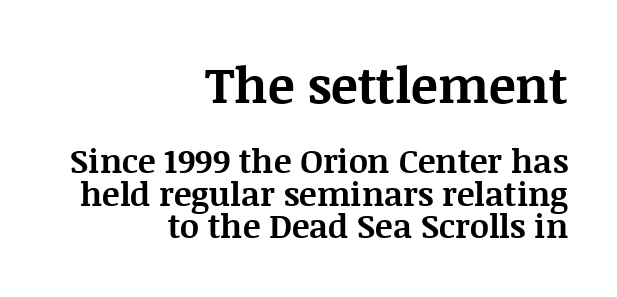
{"serif": "yes", "italic": "no", "bold": "yes", "weight": "bold", "width": "normal", "stroke_contrast": "medium", "x_height": "large", "monospaced": "no", "underline": "no", "align": "right", "line_spacing": "tight", "line_spacing_ratio": 0.97, "letter_spacing": "normal", "letter_spacing_em": 0.0, "larger_block": "first", "size_ratio": 1.52, "glyph_px": 50}
